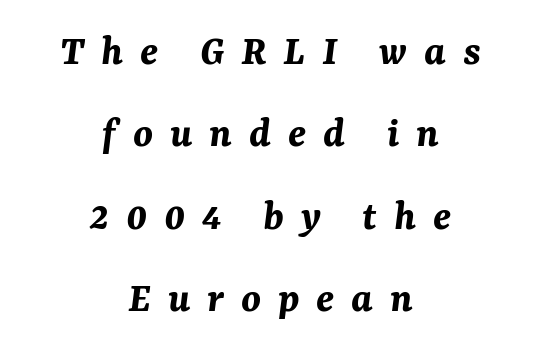
Q: Is the text bold? A: Yes.
Q: Is the text italic (slanted)? A: Yes, it leans right by about 7 degrees.
Q: Is the text underlined? A: No.
Q: How is the paragraph aligned? A: Centered.
Q: Is the spacing between letters normal or unusually wide? A: Unusually wide.
Q: Width (condensed, normal, or wide)? A: Normal.
Q: Stroke contrast? A: Medium.
Q: x-height? A: Medium.
Q: Monospaced? A: No.
